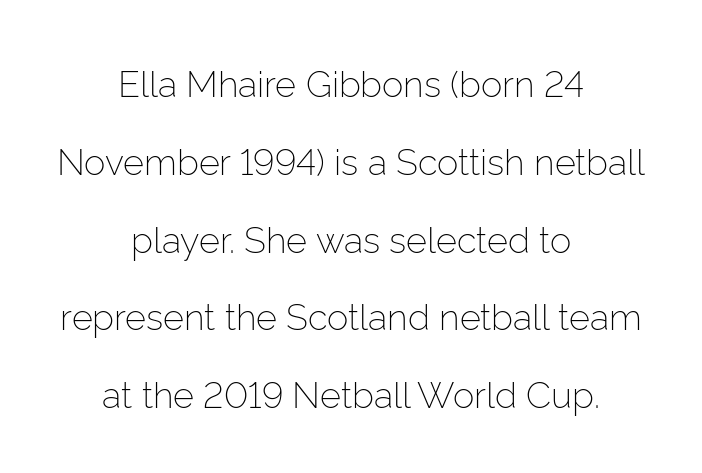
Q: Is the text bold? A: No.
Q: Is the text italic (slanted)? A: No, it is upright.
Q: Is the typeface a serif or a sans-serif typeface? A: Sans-serif.
Q: Is the text underlined? A: No.
Q: How is the paragraph aligned? A: Centered.
Q: Is the spacing between letters normal or unusually wide? A: Normal.
Q: Is the spacing between lines tight, normal or loose? A: Loose.
Q: Width (condensed, normal, or wide)? A: Normal.
Q: Stroke contrast? A: Low.
Q: x-height? A: Medium.
Q: Monospaced? A: No.
